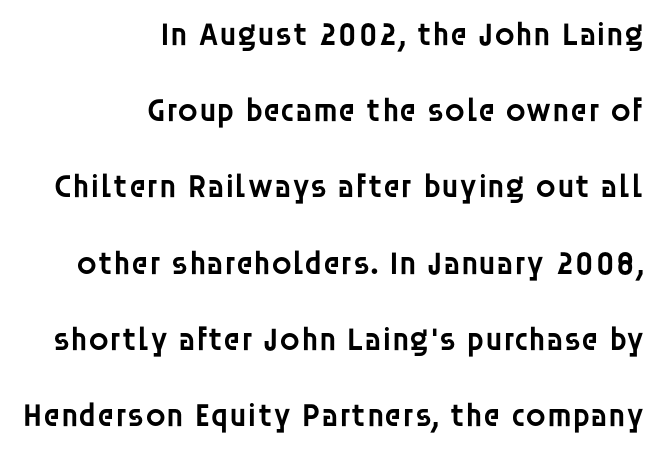
{"serif": "no", "italic": "no", "bold": "semi", "weight": "semibold", "width": "normal", "stroke_contrast": "low", "x_height": "large", "monospaced": "no", "underline": "no", "align": "right", "line_spacing": "loose", "line_spacing_ratio": 2.31, "letter_spacing": "normal", "letter_spacing_em": 0.0, "glyph_px": 33}
